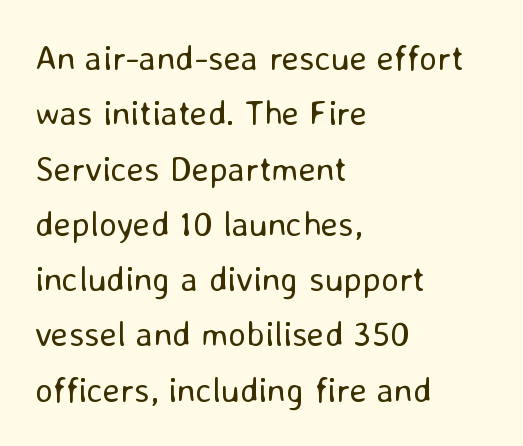
The image shows 35 px regular-weight sans-serif type, upright; set left-aligned, normal line spacing (1.58x), normal letter spacing, not underlined; low stroke contrast and a medium x-height.
